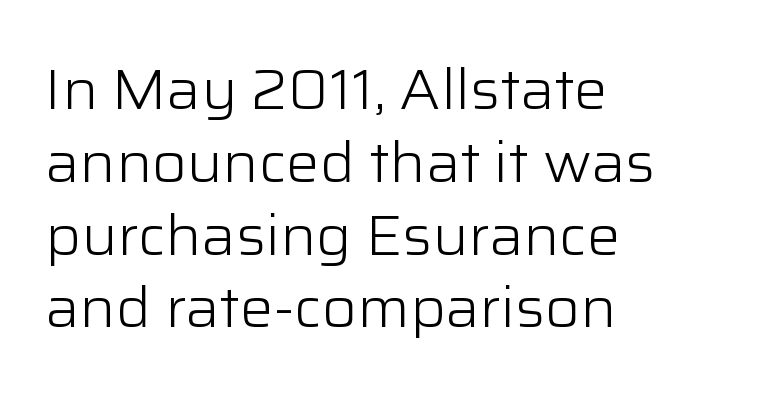
The image shows 56 px light sans-serif type, upright; set left-aligned, normal line spacing (1.3x), normal letter spacing, not underlined; low stroke contrast and a medium x-height.
